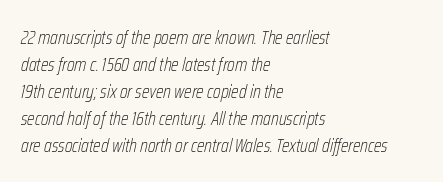
The axis of the letterforms is tilted away from vertical. Standard letterfit; no display-style spreading of the glyphs. This sample keeps an unexceptional amount of space between lines. The typesetting does not lean heavy: it is not bold. The specimen omits any rule beneath the text block's lines.
